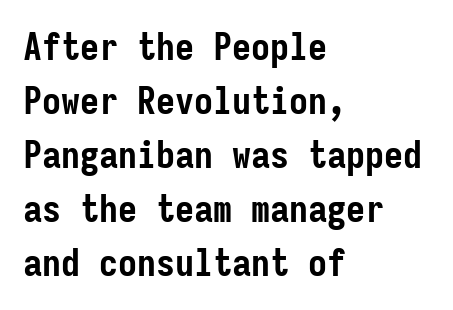
The image shows 38 px semibold, condensed sans-serif type, upright, monospaced; set left-aligned, normal line spacing (1.42x), normal letter spacing, not underlined; low stroke contrast and a medium x-height.
